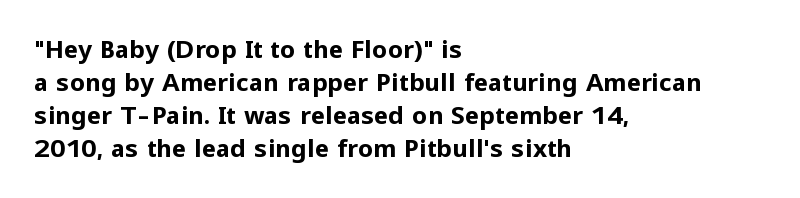
Q: Is the text bold? A: Yes.
Q: Is the text italic (slanted)? A: No, it is upright.
Q: Is the text underlined? A: No.
Q: How is the paragraph aligned? A: Left-aligned.
Q: Is the spacing between letters normal or unusually wide? A: Normal.
Q: Is the spacing between lines tight, normal or loose? A: Normal.
